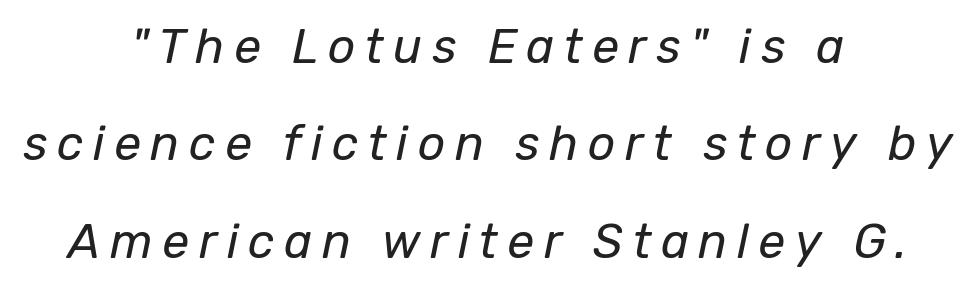
Look at the tracking — it's clearly loosened, letters drifting apart. Weight: in the light-to-regular range. The letters advance in unequal steps, a hallmark of proportional type. Descenders are the only things crossing below the line. Regarding leading, the lines here are spaced well apart.
